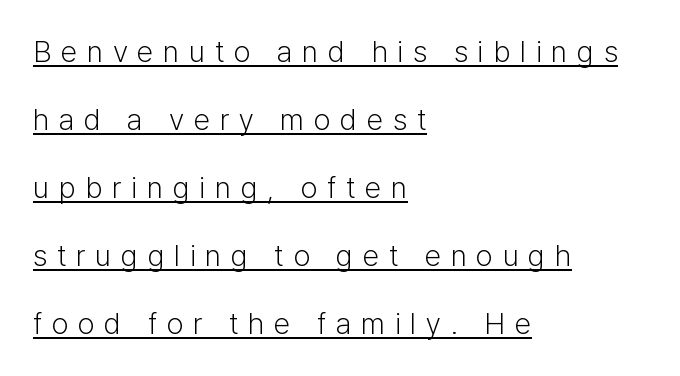
The image shows 30 px light sans-serif type, upright; set left-aligned, loose line spacing (2.27x), unusually wide letter spacing (+0.32 em), underlined; low stroke contrast and a medium x-height.
